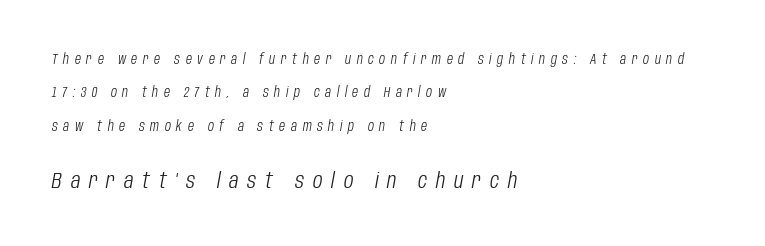
Q: Is the text bold? A: No.
Q: Is the text italic (slanted)? A: Yes, it leans right by about 10 degrees.
Q: Is the text underlined? A: No.
Q: How is the paragraph aligned? A: Left-aligned.
Q: Is the spacing between letters normal or unusually wide? A: Unusually wide.
Q: Is the spacing between lines tight, normal or loose? A: Loose.
Q: Which block of text is set in a larger size, the first (top) or the second (bottom)? A: The second (bottom) one.
